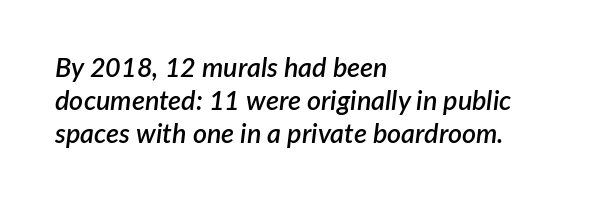
Check under the words: just untouched page. The horizontal fit of the characters is conventional and even. Notice how the passage keeps a crisp vertical edge on the left only. What weight is shown? A semibold, between regular and bold. When letters slant like this, we call the style italic.
